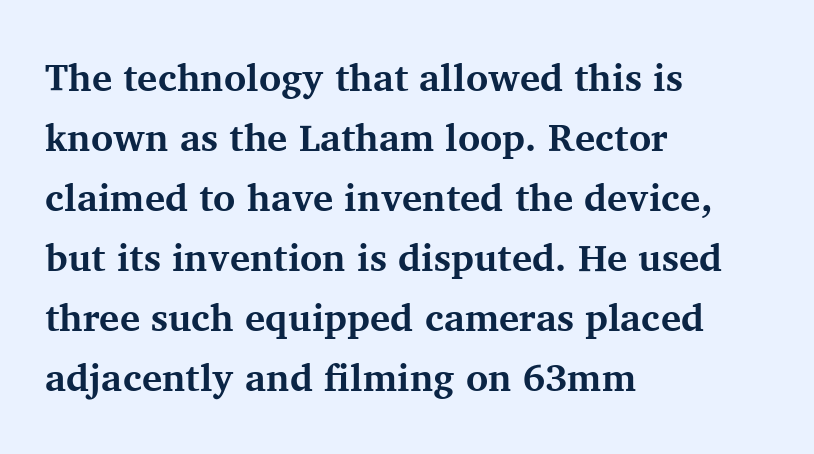
{"serif": "yes", "italic": "no", "bold": "yes", "weight": "bold", "width": "normal", "stroke_contrast": "medium", "x_height": "medium", "monospaced": "no", "underline": "no", "align": "left", "line_spacing": "normal", "line_spacing_ratio": 1.58, "letter_spacing": "normal", "letter_spacing_em": 0.0, "glyph_px": 38}
